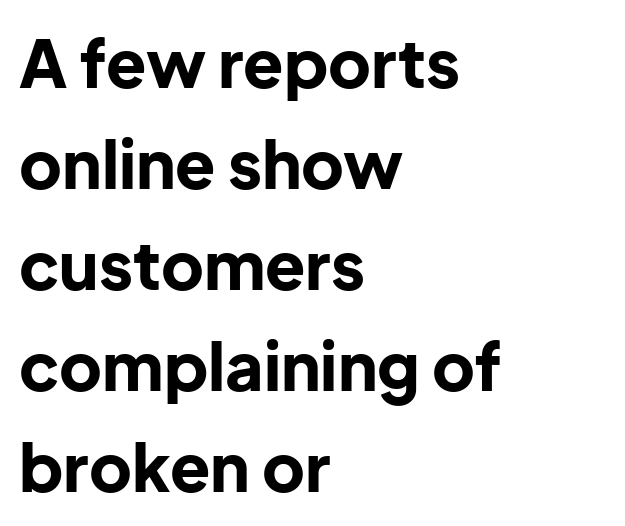
{"serif": "no", "italic": "no", "bold": "yes", "weight": "bold", "width": "normal", "stroke_contrast": "low", "x_height": "medium", "monospaced": "no", "underline": "no", "align": "left", "line_spacing": "normal", "line_spacing_ratio": 1.53, "letter_spacing": "normal", "letter_spacing_em": 0.0, "glyph_px": 66}
